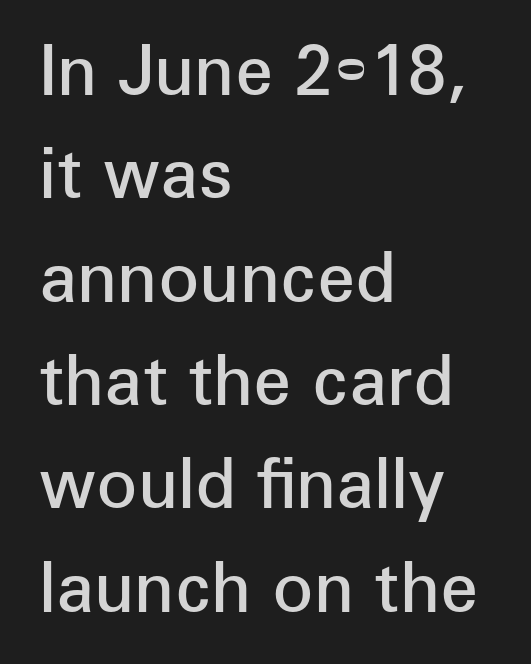
Q: Is the text bold? A: Semi-bold.
Q: Is the text italic (slanted)? A: No, it is upright.
Q: Is the typeface a serif or a sans-serif typeface? A: Sans-serif.
Q: Is the text underlined? A: No.
Q: How is the paragraph aligned? A: Left-aligned.
Q: Is the spacing between letters normal or unusually wide? A: Normal.
Q: Is the spacing between lines tight, normal or loose? A: Normal.
Q: Width (condensed, normal, or wide)? A: Normal.
Q: Stroke contrast? A: Low.
Q: x-height? A: Medium.
Q: Monospaced? A: No.
